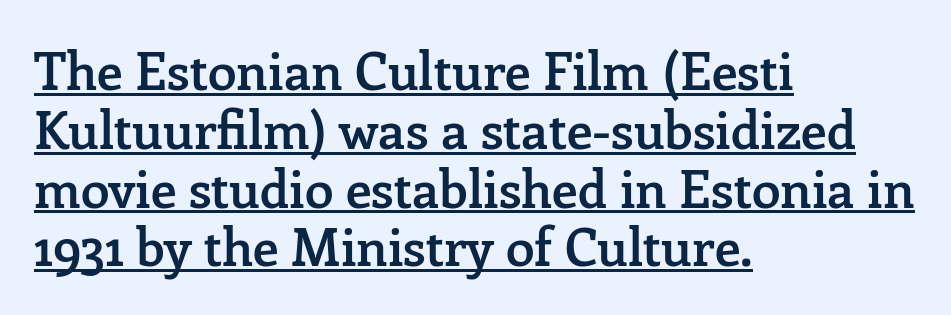
Q: Is the text bold? A: Semi-bold.
Q: Is the text italic (slanted)? A: No, it is upright.
Q: Is the typeface a serif or a sans-serif typeface? A: Serif.
Q: Is the text underlined? A: Yes.
Q: How is the paragraph aligned? A: Left-aligned.
Q: Is the spacing between letters normal or unusually wide? A: Normal.
Q: Is the spacing between lines tight, normal or loose? A: Tight.
Q: Width (condensed, normal, or wide)? A: Normal.
Q: Stroke contrast? A: Low.
Q: x-height? A: Medium.
Q: Monospaced? A: No.
